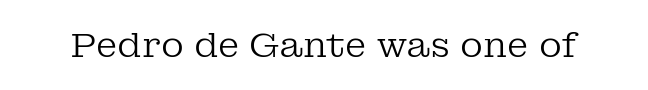
Q: Is the text bold? A: No.
Q: Is the text italic (slanted)? A: No, it is upright.
Q: Is the typeface a serif or a sans-serif typeface? A: Serif.
Q: Is the text underlined? A: No.
Q: Is the spacing between letters normal or unusually wide? A: Normal.
Q: Width (condensed, normal, or wide)? A: Normal.
Q: Stroke contrast? A: Low.
Q: x-height? A: Medium.
Q: Monospaced? A: No.
